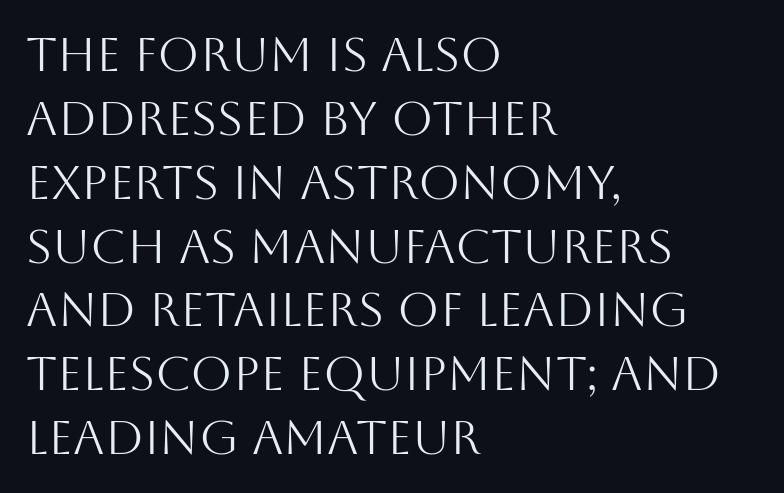
Casual observation: everything's shoved over to the left. No heavy texture on the line: the type isn't bold. Decoration check: the copy has no underline. Tracking here is standard; glyphs follow each other at the usual distance.
